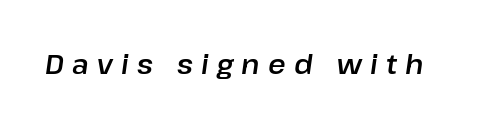
Q: Is the text italic (slanted)? A: Yes, it leans right by about 8 degrees.
Q: Is the text underlined? A: No.
Q: Is the spacing between letters normal or unusually wide? A: Unusually wide.
